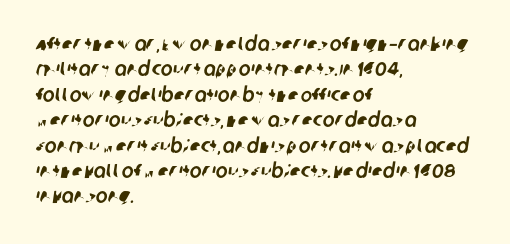
The image shows 20 px text type; set left-aligned, normal line spacing (1.27x), normal letter spacing, not underlined.
